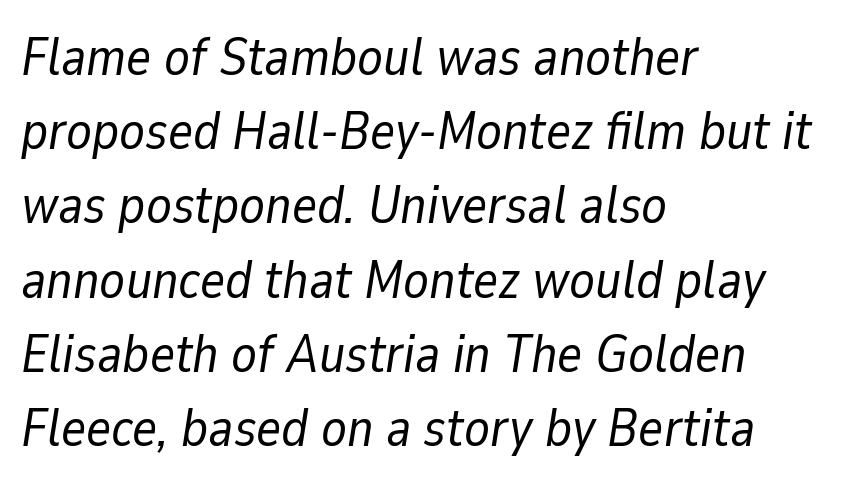
Q: Is the text bold? A: No.
Q: Is the text italic (slanted)? A: Yes, it leans right by about 9 degrees.
Q: Is the text underlined? A: No.
Q: How is the paragraph aligned? A: Left-aligned.
Q: Is the spacing between letters normal or unusually wide? A: Normal.
Q: Is the spacing between lines tight, normal or loose? A: Normal.
Q: Width (condensed, normal, or wide)? A: Normal.
Q: Stroke contrast? A: Low.
Q: x-height? A: Medium.
Q: Monospaced? A: No.
